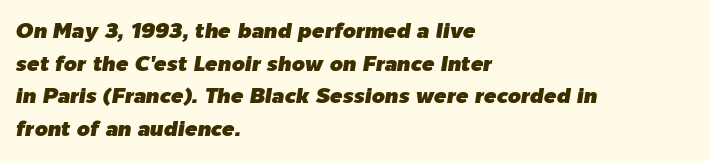
{"italic": "yes", "lean": "right", "slant_degrees": 9, "underline": "no", "align": "left", "line_spacing": "normal", "line_spacing_ratio": 1.55, "letter_spacing": "normal", "letter_spacing_em": 0.0, "glyph_px": 21}
